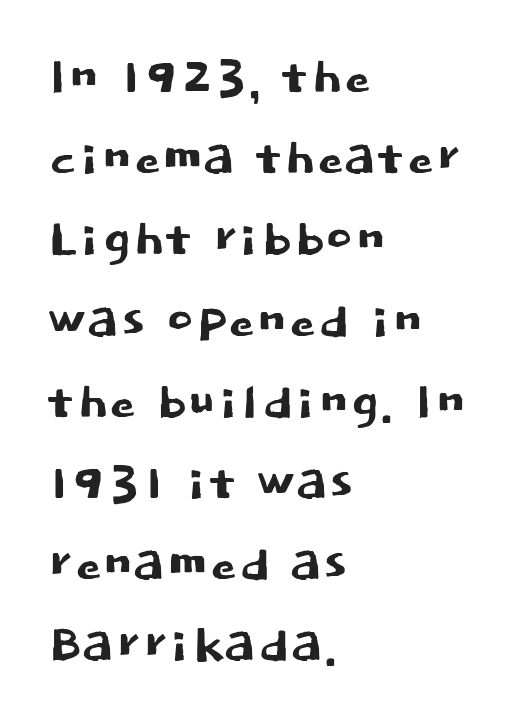
Think of a printed novel: that variable character pitch is what you see here. Typeset ragged right — the left edge is the straight one. Serif or sans? Sans — the stroke terminals are bare. Standard letterfit; no display-style spreading of the glyphs.
